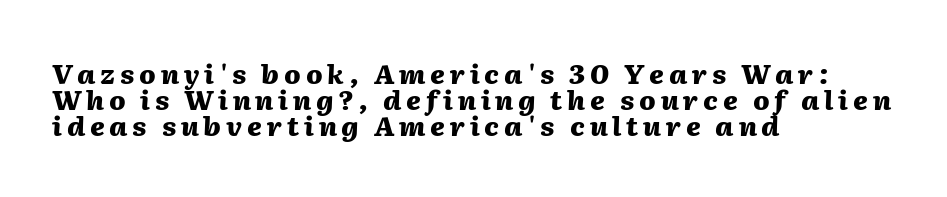
{"italic": "yes", "lean": "right", "slant_degrees": 2, "bold": "yes", "underline": "no", "align": "left", "line_spacing": "tight", "line_spacing_ratio": 0.96, "glyph_px": 27}
